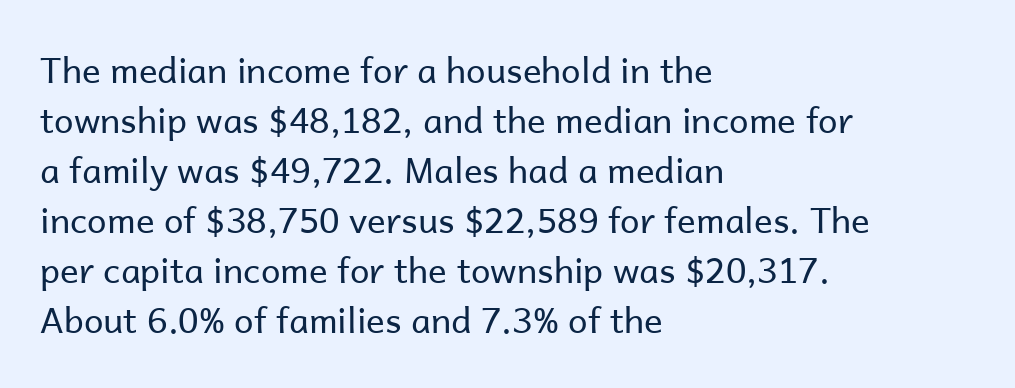
The image shows 35 px regular-weight sans-serif type, upright; set left-aligned, normal line spacing (1.43x), normal letter spacing, not underlined; low stroke contrast and a medium x-height.
